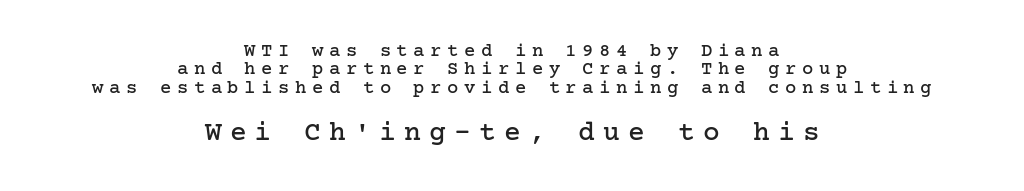
{"serif": "yes", "italic": "no", "width": "normal", "stroke_contrast": "low", "x_height": "medium", "underline": "no", "align": "center", "line_spacing": "tight", "line_spacing_ratio": 0.97, "letter_spacing": "wide", "letter_spacing_em": 0.29, "larger_block": "second", "size_ratio": 1.47, "glyph_px": 28}
